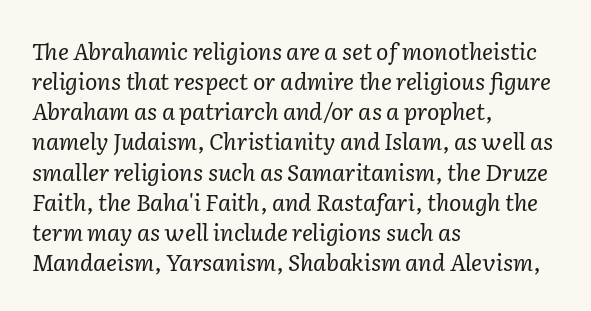
{"italic": "yes", "lean": "right", "slant_degrees": 2, "bold": "no", "underline": "no", "align": "left", "line_spacing": "normal", "line_spacing_ratio": 1.31, "letter_spacing": "normal", "letter_spacing_em": 0.0, "glyph_px": 23}
